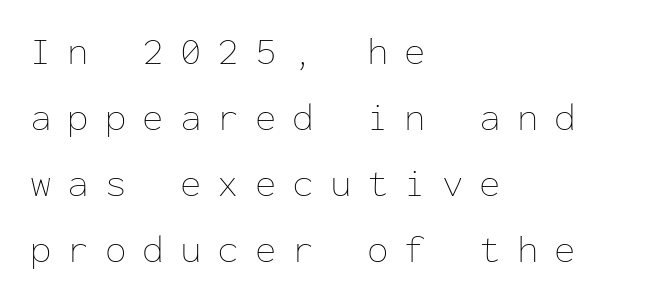
The image shows 39 px thin type, upright, monospaced; set left-aligned, normal line spacing (1.69x), unusually wide letter spacing (+0.41 em), not underlined; low stroke contrast and a medium x-height.
